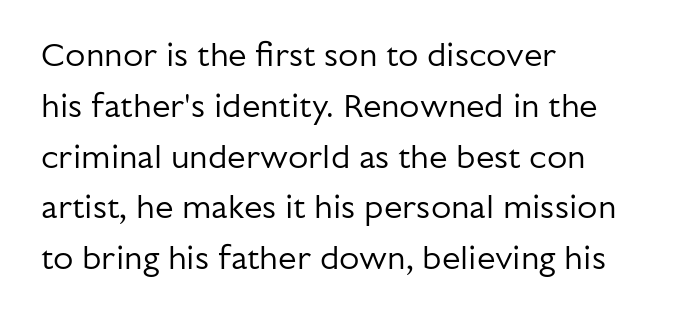
Decoration check: the copy has no underline. Inter-character spacing is left at the font's built-in metrics. A light-to-regular cut is what we see here. Letterform terminals end flat and unadorned throughout the passage. The rendering uses a moderate line-height, typical for paragraphs.
